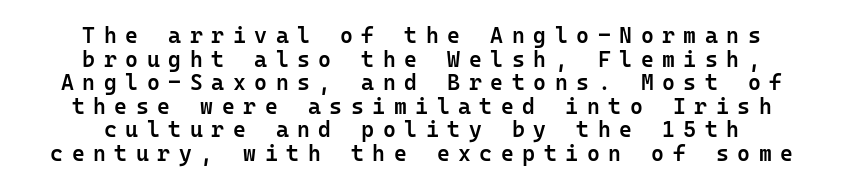
{"italic": "no", "bold": "semi", "underline": "no", "align": "center", "line_spacing": "tight", "line_spacing_ratio": 1.07, "letter_spacing": "wide", "letter_spacing_em": 0.39, "glyph_px": 22}
